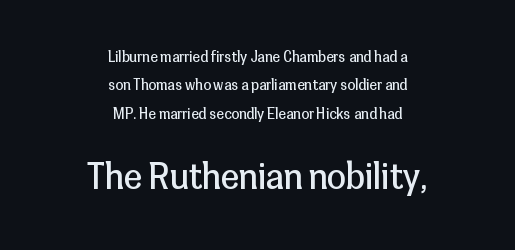
The designer gave the closing block more size than the opening block. This is the regular roman posture of the typeface. Neither beginnings nor endings align; midpoints do. The line texture is even and compact thanks to regular tracking.
